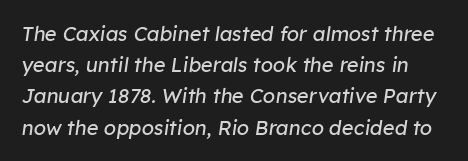
Reading down the column, the eye jumps a familiar distance to each next line. The strokes carry an ordinary text weight at most. Yep, that's italic — everything's leaning. Words float on clear page, feet unadorned. You could call the tracking neutral — neither tight nor loose.
